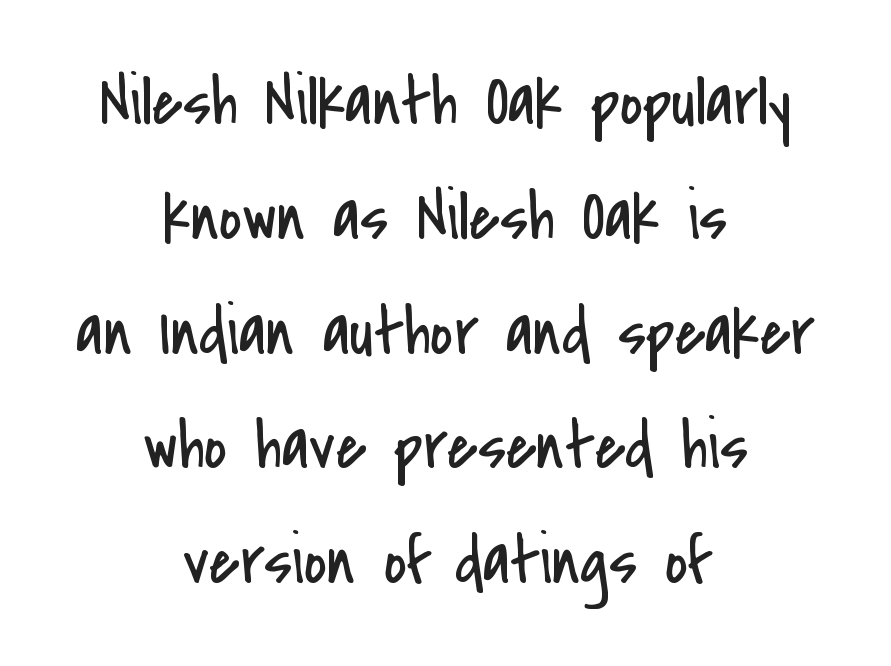
The image shows 70 px regular-weight, condensed sans-serif type, upright; set centered, normal line spacing (1.64x), normal letter spacing, not underlined; low stroke contrast and a small x-height.
